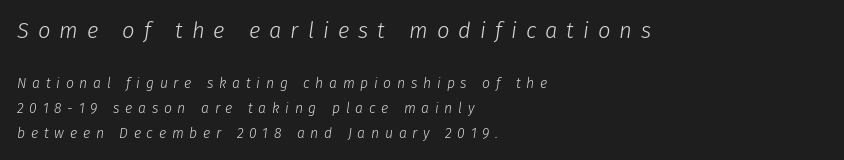
The image shows 22 px text type, italic (leaning right); set left-aligned, line spacing 1.79x, unusually wide letter spacing (+0.41 em), not underlined; the first (top) block is 1.57x larger.
